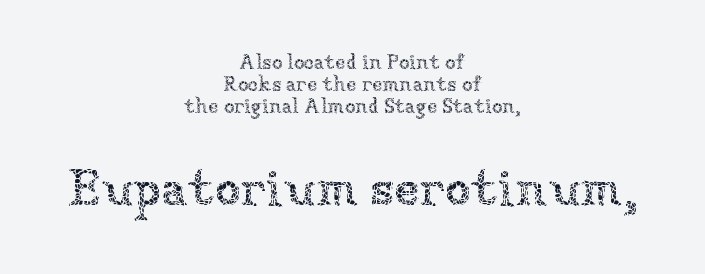
The image shows 52 px thin type, upright; set centered, tight line spacing (1.04x), normal letter spacing, not underlined; the second (bottom) block is 2.48x larger; low stroke contrast and a medium x-height.
